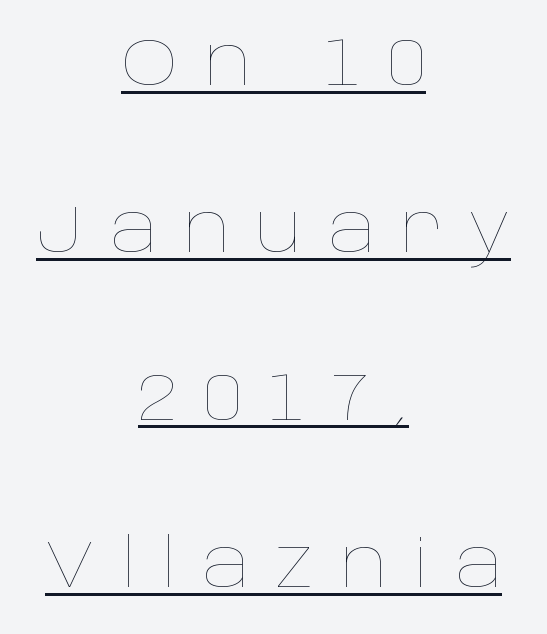
Q: Is the text bold? A: No.
Q: Is the text italic (slanted)? A: No, it is upright.
Q: Is the text underlined? A: Yes.
Q: How is the paragraph aligned? A: Centered.
Q: Is the spacing between letters normal or unusually wide? A: Unusually wide.
Q: Is the spacing between lines tight, normal or loose? A: Loose.
Q: Width (condensed, normal, or wide)? A: Normal.
Q: Stroke contrast? A: Low.
Q: x-height? A: Large.
Q: Monospaced? A: No.
